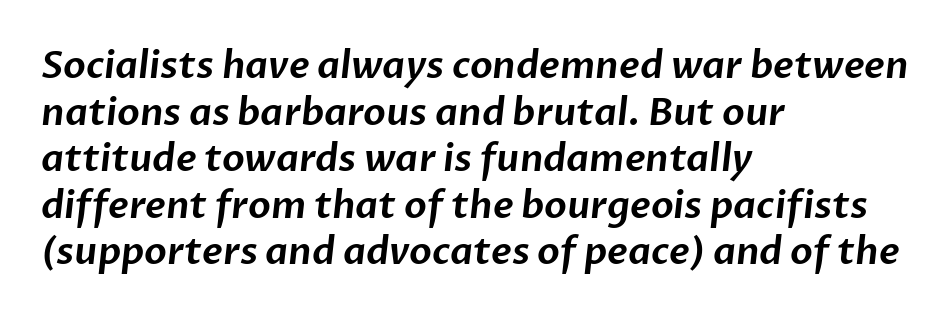
Q: Is the typeface a serif or a sans-serif typeface? A: Sans-serif.
Q: Is the text underlined? A: No.
Q: How is the paragraph aligned? A: Left-aligned.
Q: Is the spacing between letters normal or unusually wide? A: Normal.
Q: Is the spacing between lines tight, normal or loose? A: Normal.
Q: Width (condensed, normal, or wide)? A: Normal.
Q: Stroke contrast? A: Low.
Q: x-height? A: Medium.
Q: Monospaced? A: No.
